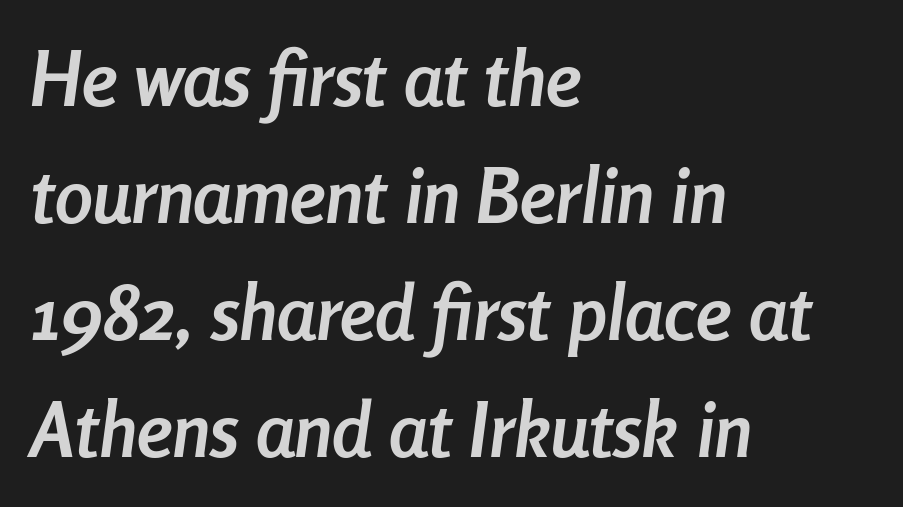
The image shows 76 px semibold, condensed type, italic (leaning right); set left-aligned, normal line spacing (1.54x), normal letter spacing, not underlined; low stroke contrast and a medium x-height.
